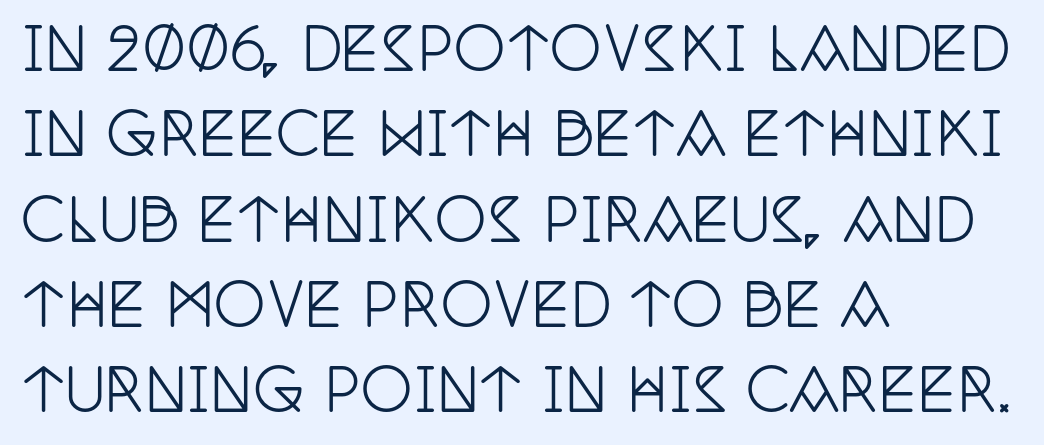
This sample has the flowing, uneven cadence of proportional lettering. Does extra space separate the letters? No, they use regular spacing. The font's upright variant was chosen for this text. Clear beneath every line of the passage. Interline gaps are of average width in this sample.
